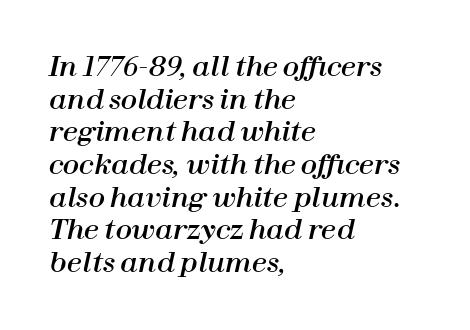
{"italic": "yes", "lean": "right", "slant_degrees": 12, "underline": "no", "align": "left", "line_spacing_ratio": 1.21, "letter_spacing": "normal", "letter_spacing_em": 0.0, "glyph_px": 27}
